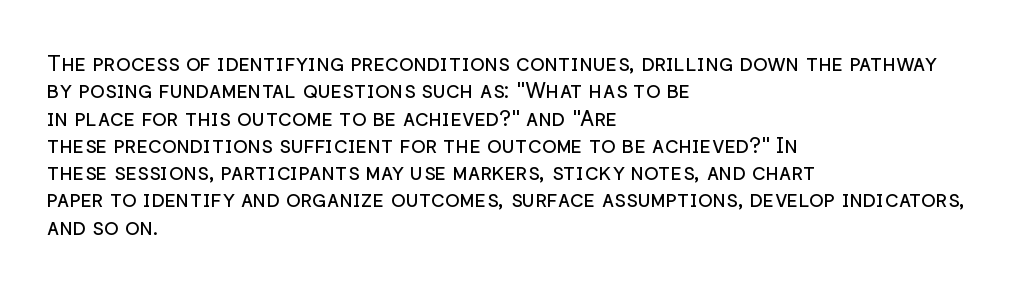
Rendered with straight, roman letterforms. Weight: not bold — regular or lighter. Words appear dense and cohesive because spacing is normal. Horizontal alignment here is leftward, the default for most running prose. A clean baseline with only descenders dipping below it.
